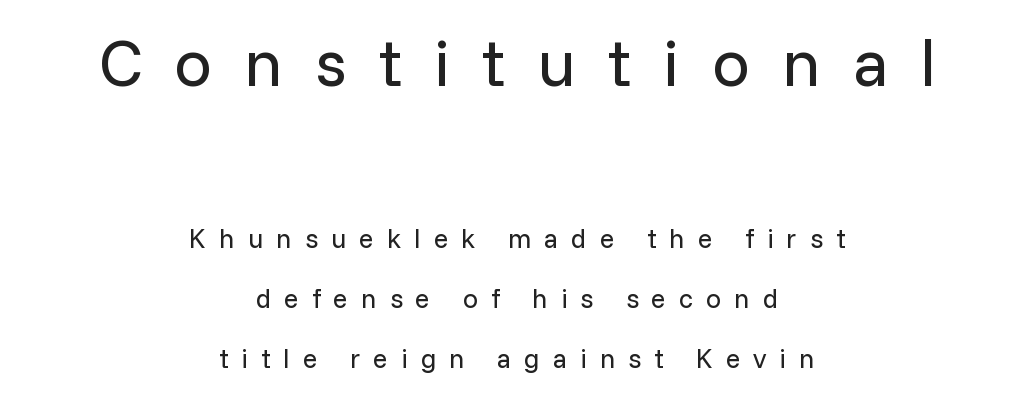
{"serif": "no", "italic": "no", "bold": "no", "weight": "regular", "width": "normal", "stroke_contrast": "low", "x_height": "medium", "monospaced": "no", "underline": "no", "align": "center", "line_spacing": "loose", "line_spacing_ratio": 2.22, "letter_spacing": "wide", "letter_spacing_em": 0.48, "larger_block": "first", "size_ratio": 2.48, "glyph_px": 67}
